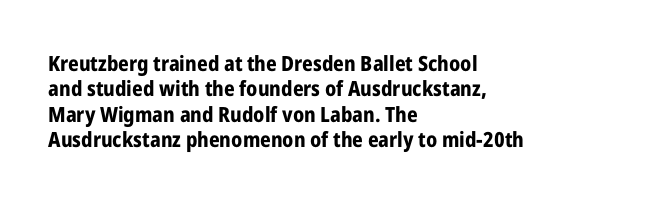
The image shows 21 px bold type, upright; set left-aligned, line spacing 1.21x, normal letter spacing, not underlined.
